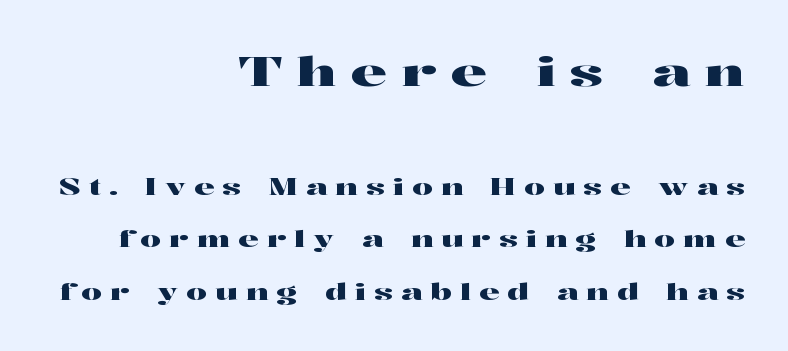
Q: Is the text italic (slanted)? A: No, it is upright.
Q: Is the typeface a serif or a sans-serif typeface? A: Serif.
Q: Is the text underlined? A: No.
Q: How is the paragraph aligned? A: Right-aligned.
Q: Is the spacing between letters normal or unusually wide? A: Unusually wide.
Q: Is the spacing between lines tight, normal or loose? A: Loose.
Q: Which block of text is set in a larger size, the first (top) or the second (bottom)? A: The first (top) one.
Q: Width (condensed, normal, or wide)? A: Wide.
Q: Stroke contrast? A: High.
Q: x-height? A: Medium.
Q: Monospaced? A: No.
